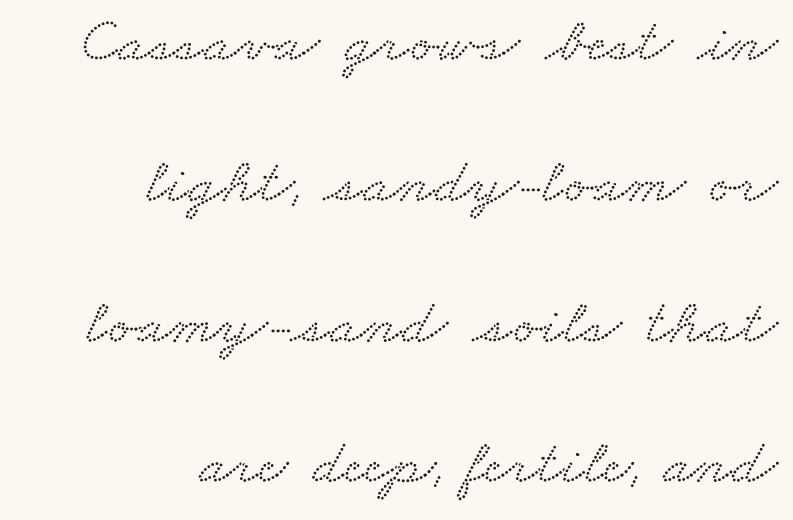
Q: Is the text underlined? A: No.
Q: How is the paragraph aligned? A: Right-aligned.
Q: Is the spacing between letters normal or unusually wide? A: Normal.
Q: Is the spacing between lines tight, normal or loose? A: Loose.
Q: Width (condensed, normal, or wide)? A: Wide.
Q: Stroke contrast? A: Low.
Q: x-height? A: Small.
Q: Monospaced? A: No.
